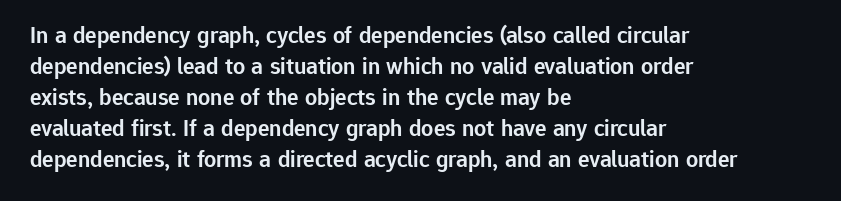
{"italic": "no", "bold": "semi", "underline": "no", "align": "left", "line_spacing": "normal", "line_spacing_ratio": 1.29, "letter_spacing": "normal", "letter_spacing_em": 0.0, "glyph_px": 24}
